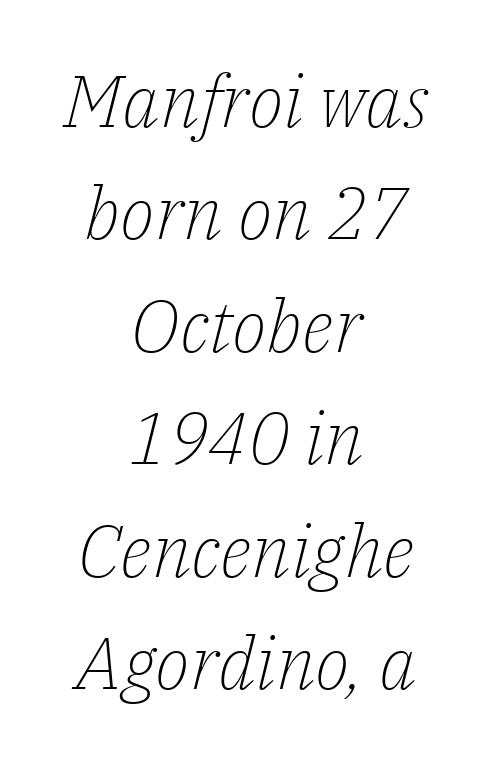
The image shows 73 px light serif type, italic (leaning right); set centered, normal line spacing (1.54x), normal letter spacing, not underlined; low stroke contrast and a medium x-height.
